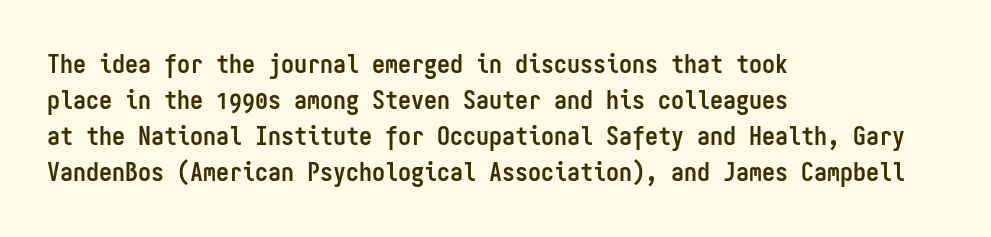
Clear beneath every line of the passage. The typography opts for an upright posture over an oblique one. Evenly set lines give the paragraph a standard silhouette. Standard letterfit; no display-style spreading of the glyphs. The compositor pushed each line to the left boundary.
